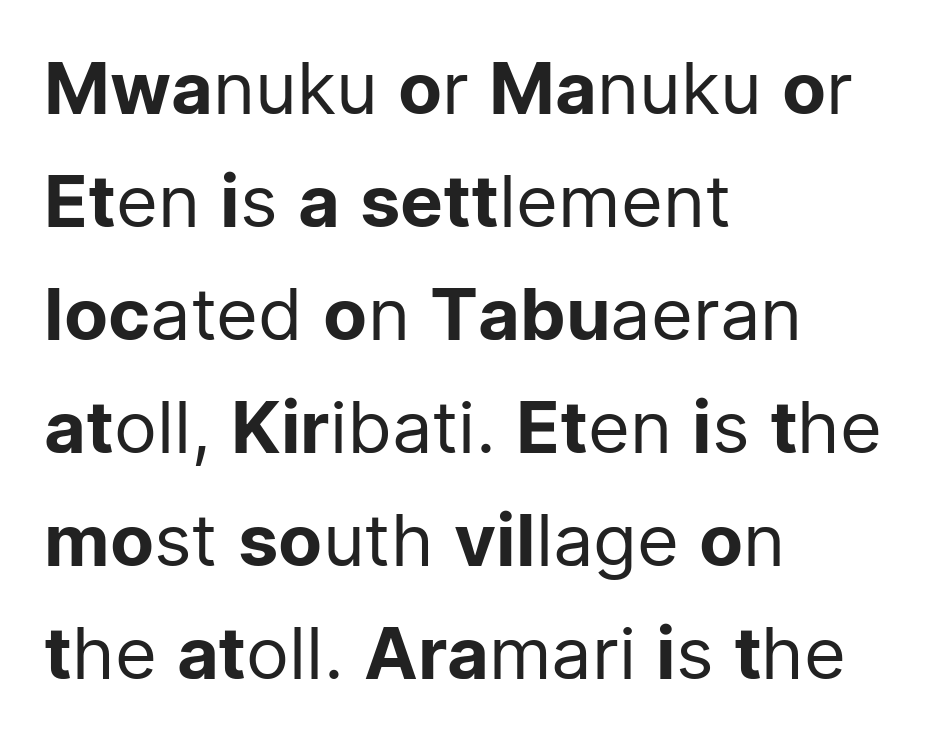
{"serif": "no", "italic": "no", "bold": "no", "weight": "regular", "width": "normal", "stroke_contrast": "low", "x_height": "medium", "monospaced": "no", "underline": "no", "align": "left", "line_spacing": "normal", "line_spacing_ratio": 1.57, "letter_spacing": "normal", "letter_spacing_em": 0.0, "glyph_px": 72}
